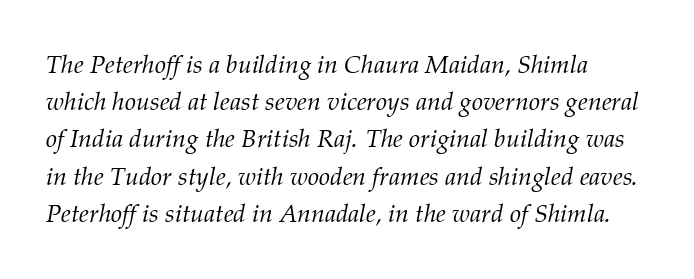
{"italic": "yes", "lean": "right", "slant_degrees": 12, "bold": "no", "underline": "no", "align": "left", "line_spacing": "normal", "line_spacing_ratio": 1.49, "letter_spacing": "normal", "letter_spacing_em": 0.0, "glyph_px": 25}
